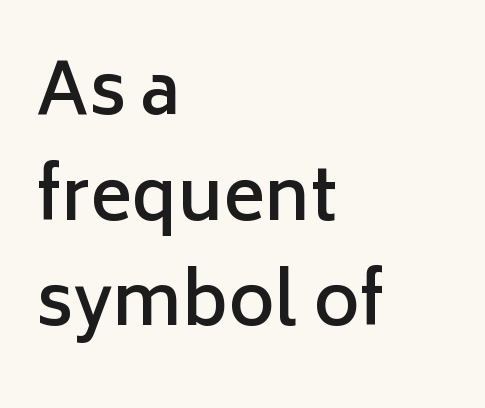
Q: Is the text bold? A: Semi-bold.
Q: Is the text italic (slanted)? A: No, it is upright.
Q: Is the typeface a serif or a sans-serif typeface? A: Sans-serif.
Q: Is the text underlined? A: No.
Q: How is the paragraph aligned? A: Left-aligned.
Q: Is the spacing between letters normal or unusually wide? A: Normal.
Q: Is the spacing between lines tight, normal or loose? A: Normal.
Q: Width (condensed, normal, or wide)? A: Normal.
Q: Stroke contrast? A: Low.
Q: x-height? A: Medium.
Q: Monospaced? A: No.
